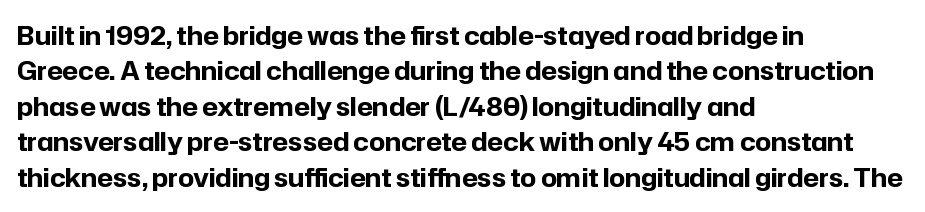
Q: Is the text bold? A: Yes.
Q: Is the text italic (slanted)? A: No, it is upright.
Q: Is the text underlined? A: No.
Q: How is the paragraph aligned? A: Left-aligned.
Q: Is the spacing between letters normal or unusually wide? A: Normal.
Q: Is the spacing between lines tight, normal or loose? A: Normal.
